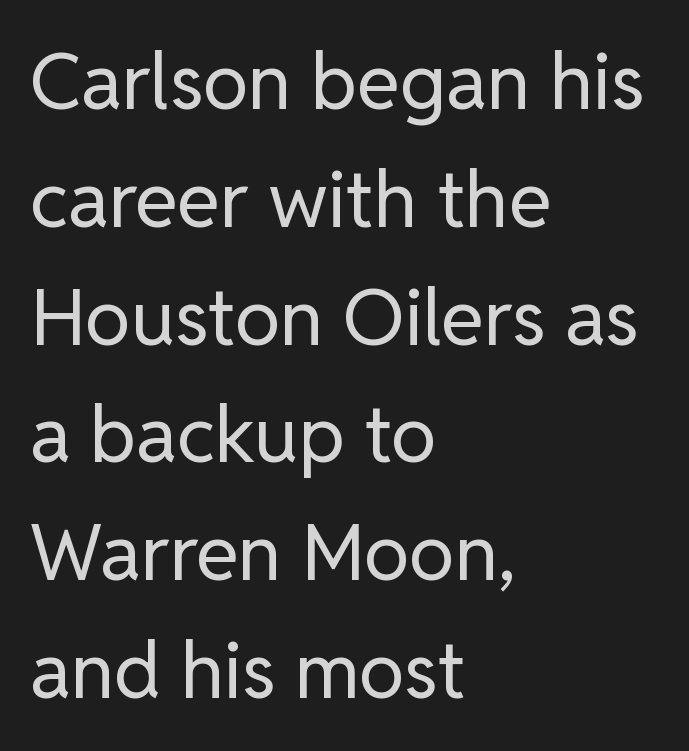
Q: Is the text bold? A: No.
Q: Is the text italic (slanted)? A: No, it is upright.
Q: Is the typeface a serif or a sans-serif typeface? A: Sans-serif.
Q: Is the text underlined? A: No.
Q: How is the paragraph aligned? A: Left-aligned.
Q: Is the spacing between letters normal or unusually wide? A: Normal.
Q: Is the spacing between lines tight, normal or loose? A: Normal.
Q: Width (condensed, normal, or wide)? A: Normal.
Q: Stroke contrast? A: Low.
Q: x-height? A: Medium.
Q: Monospaced? A: No.
